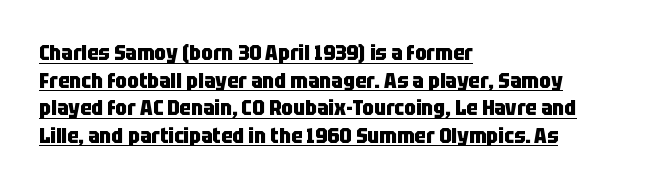
If you drew a line through each stem, it would be perfectly vertical. The specimen includes a rule beneath the text block's lines. Thick stems and heavy bowls — unmistakably bold. Typeset ragged right — the left edge is the straight one. The lines sit at an ordinary, default distance from one another. A typesetter would call this zero additional tracking.
